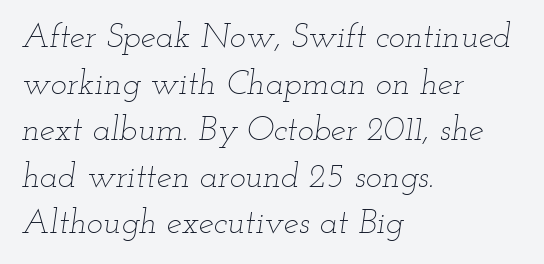
{"italic": "yes", "lean": "right", "slant_degrees": 12, "bold": "no", "weight": "thin", "width": "wide", "stroke_contrast": "low", "x_height": "small", "monospaced": "no", "underline": "no", "align": "left", "line_spacing": "normal", "line_spacing_ratio": 1.37, "letter_spacing": "normal", "letter_spacing_em": 0.0, "glyph_px": 34}
